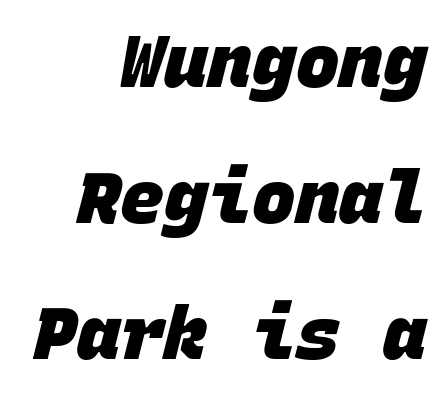
Q: Is the text bold? A: Yes.
Q: Is the typeface a serif or a sans-serif typeface? A: Sans-serif.
Q: Is the text underlined? A: No.
Q: How is the paragraph aligned? A: Right-aligned.
Q: Is the spacing between letters normal or unusually wide? A: Normal.
Q: Width (condensed, normal, or wide)? A: Normal.
Q: Stroke contrast? A: Low.
Q: x-height? A: Large.
Q: Monospaced? A: Yes.
